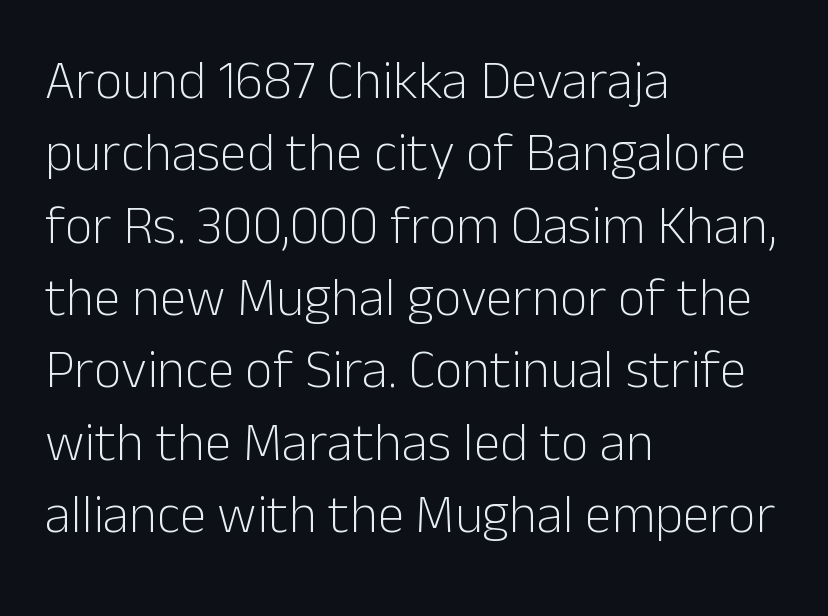
The image shows 54 px light sans-serif type, upright; set left-aligned, normal line spacing (1.34x), normal letter spacing, not underlined; low stroke contrast and a medium x-height.
